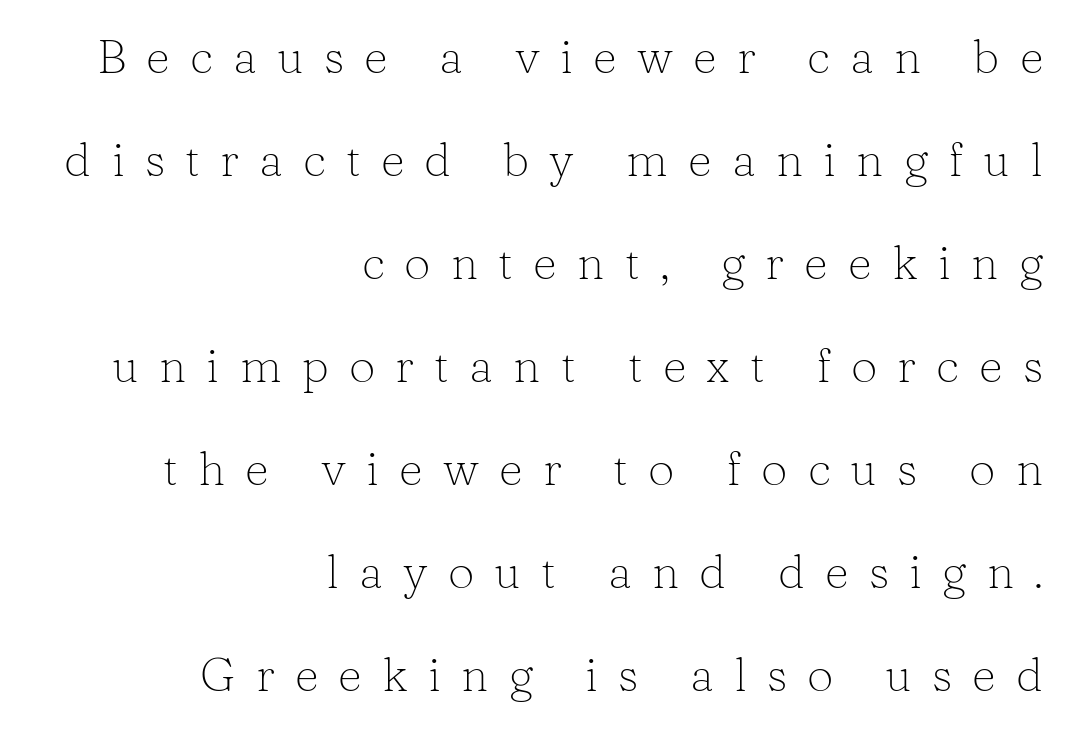
The image shows 47 px light serif type, upright; set right-aligned, loose line spacing (2.19x), unusually wide letter spacing (+0.43 em), not underlined; low stroke contrast and a medium x-height.
